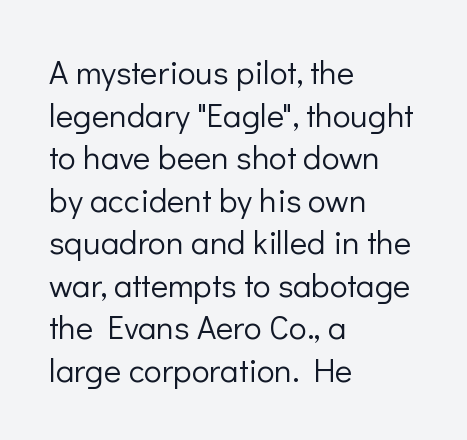
This is not heavy type; no bold has been used. No extra tracking has been applied to these lines. Lines of text with bare space underneath. The letters stand upright; this is a roman face. The paragraph shown leans on its left margin. Does the type have serifs? No, each stem ends abruptly.
